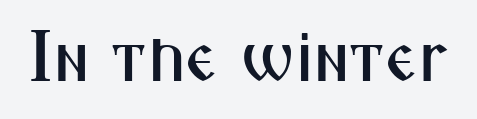
Does the type have serifs? No, each stem ends abruptly. Each word holds together tightly as a unit, with standard inter-letter gaps. Ascenders rise straight up at ninety degrees. Here the designer chose a conventional face with non-uniform glyph widths. This rendering features lettering with no underline.
